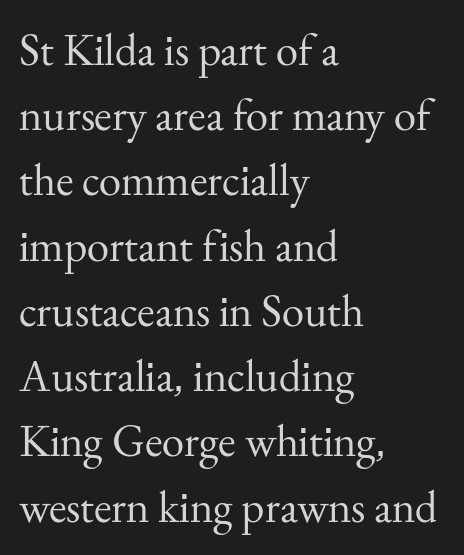
This sample uses an upright cut, with every glyph sitting square on the baseline. Which margin do the lines hug? The left one — the right edge is uneven. A normal amount of white space separates one row of letters from the next. The letters advance in unequal steps, a hallmark of proportional type.
